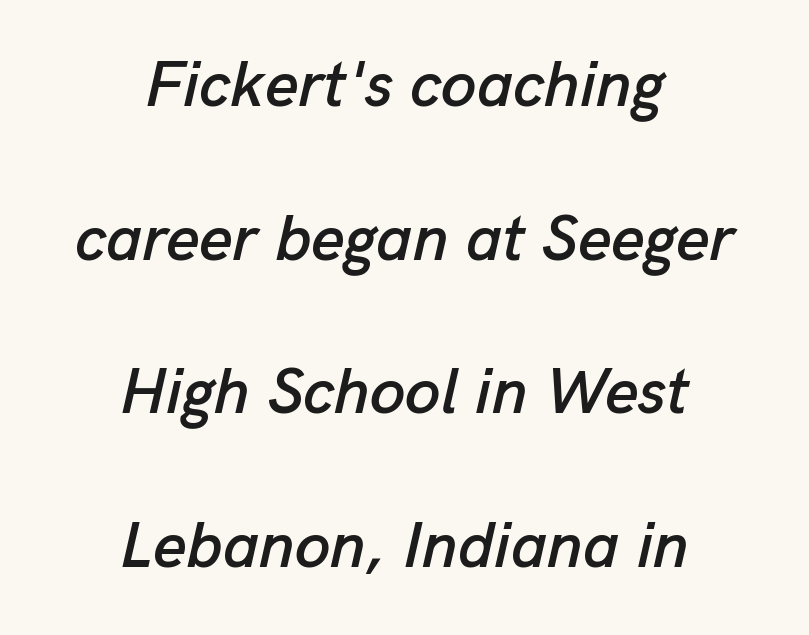
{"italic": "yes", "lean": "right", "slant_degrees": 13, "width": "normal", "stroke_contrast": "low", "x_height": "medium", "monospaced": "no", "underline": "no", "align": "center", "line_spacing": "loose", "line_spacing_ratio": 2.4, "letter_spacing": "normal", "letter_spacing_em": 0.0, "glyph_px": 64}
